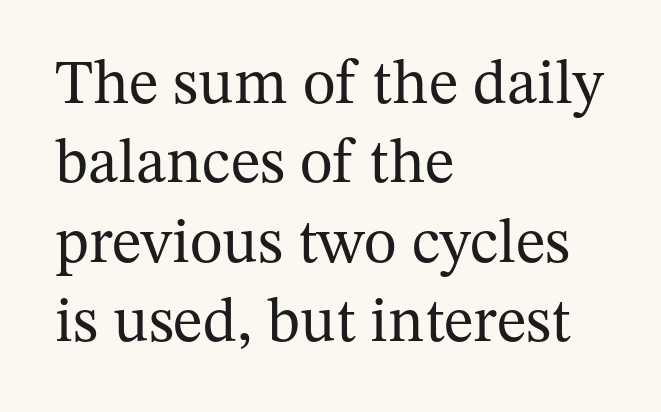
Nobody touched the tracking dial on this one. Vertical stems look standard width or narrower in stroke. Bare-footed words on every line. Do the characters align in a grid? No, the font is proportional. Font category for this specimen: serif.
